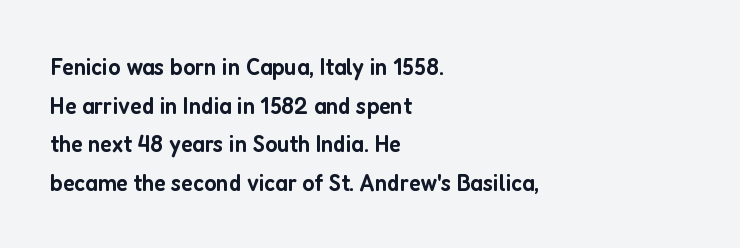
Quick note: underline off. The passage is arranged the way most books set body copy — flush left. Quick note: interline space is typical. Posture: vertical. The letters sit at their default tracking, neither squeezed nor spread.
